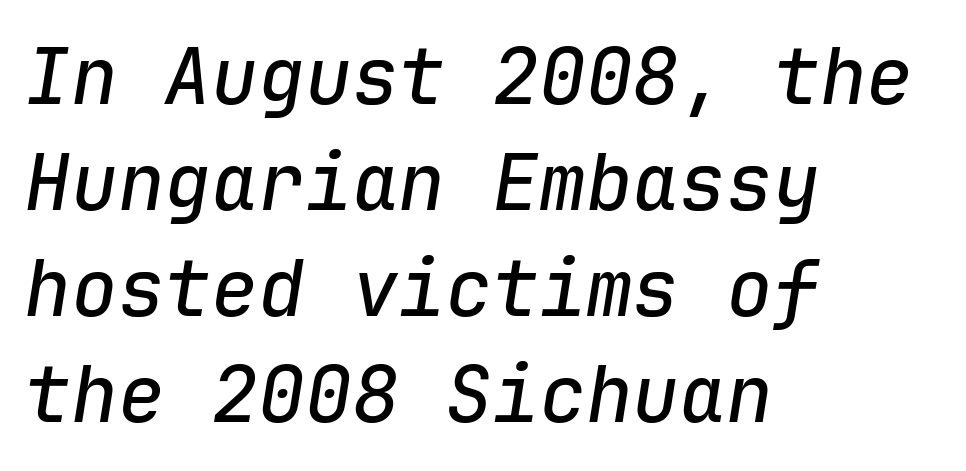
Q: Is the text italic (slanted)? A: Yes, it leans right by about 9 degrees.
Q: Is the text underlined? A: No.
Q: How is the paragraph aligned? A: Left-aligned.
Q: Is the spacing between letters normal or unusually wide? A: Normal.
Q: Is the spacing between lines tight, normal or loose? A: Normal.
Q: Width (condensed, normal, or wide)? A: Normal.
Q: Stroke contrast? A: Low.
Q: x-height? A: Medium.
Q: Monospaced? A: Yes.
